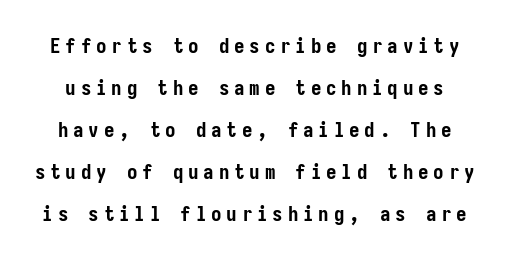
{"italic": "no", "bold": "yes", "underline": "no", "line_spacing": "loose", "line_spacing_ratio": 2.0, "letter_spacing": "wide", "letter_spacing_em": 0.23, "glyph_px": 21}
